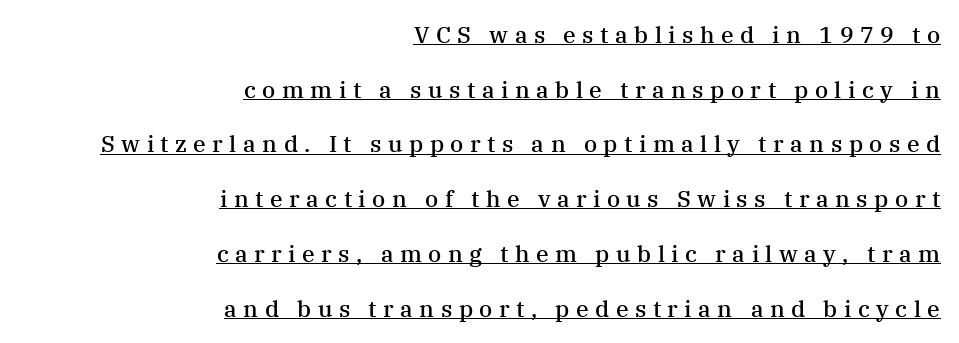
{"italic": "no", "bold": "semi", "underline": "yes", "align": "right", "line_spacing": "loose", "line_spacing_ratio": 2.38, "letter_spacing": "wide", "letter_spacing_em": 0.28, "glyph_px": 23}
